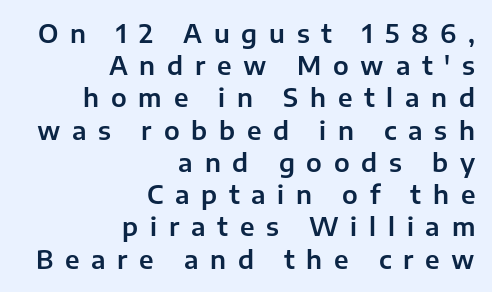
Q: Is the text italic (slanted)? A: No, it is upright.
Q: Is the text underlined? A: No.
Q: How is the paragraph aligned? A: Right-aligned.
Q: Is the spacing between letters normal or unusually wide? A: Unusually wide.
Q: Is the spacing between lines tight, normal or loose? A: Normal.
